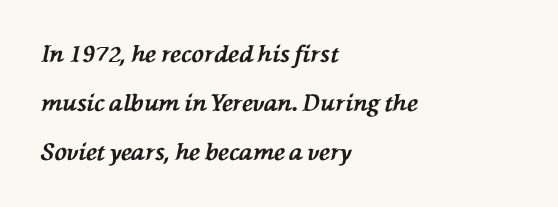
{"italic": "yes", "lean": "left", "slant_degrees": 76, "bold": "yes", "underline": "no", "align": "left", "line_spacing": "loose", "line_spacing_ratio": 2.14, "letter_spacing": "normal", "letter_spacing_em": 0.0, "glyph_px": 23}
